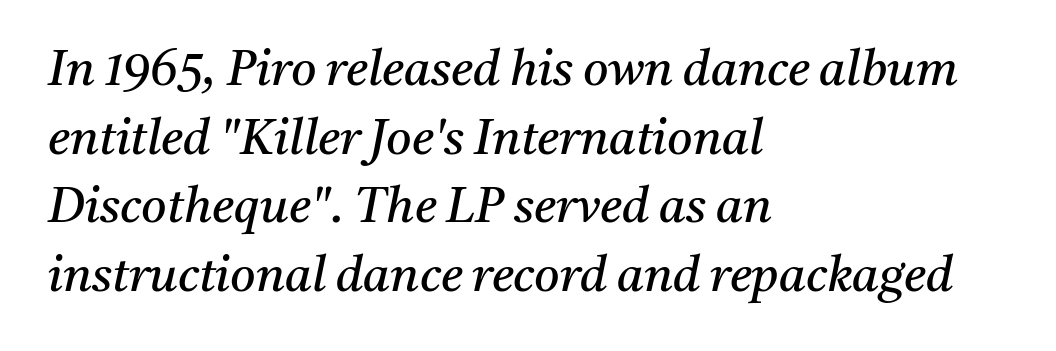
The image shows 49 px regular-weight serif type, italic (leaning right); set left-aligned, normal line spacing (1.4x), normal letter spacing, not underlined; medium stroke contrast and a medium x-height.
